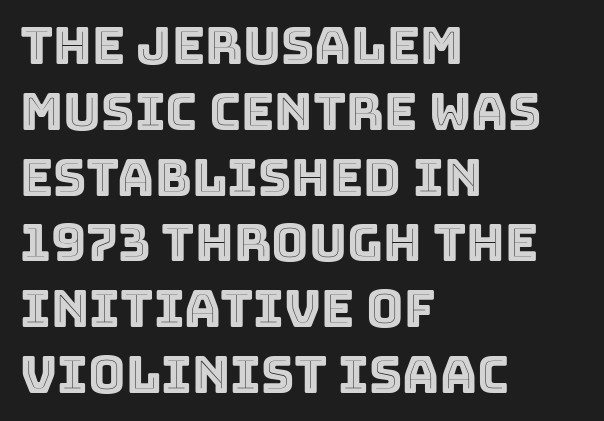
{"italic": "no", "width": "normal", "x_height": "large", "monospaced": "no", "underline": "no", "align": "left", "line_spacing": "normal", "line_spacing_ratio": 1.29, "letter_spacing": "normal", "letter_spacing_em": 0.0, "glyph_px": 51}
